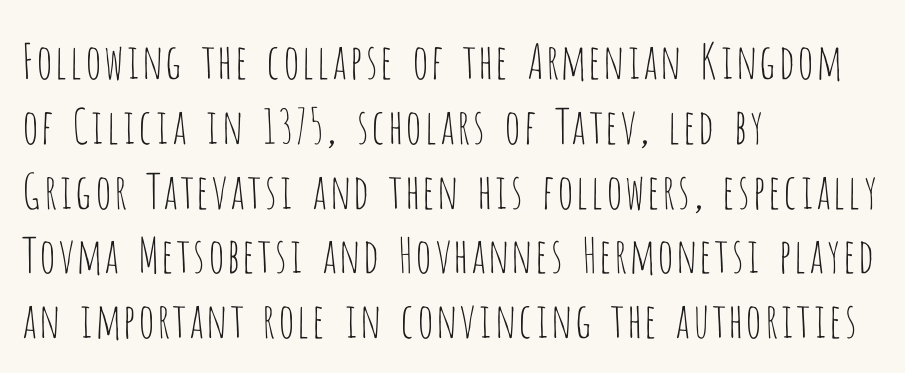
Character widths vary here, with narrow letters taking less room than wide ones. Each word holds together tightly as a unit, with standard inter-letter gaps. One glance says typical: line gaps are just what's usual. Counters stay open thanks to moderate or lighter strokes. Every character sits straight up, as roman type does. These lines stack with their left ends in a neat column.
